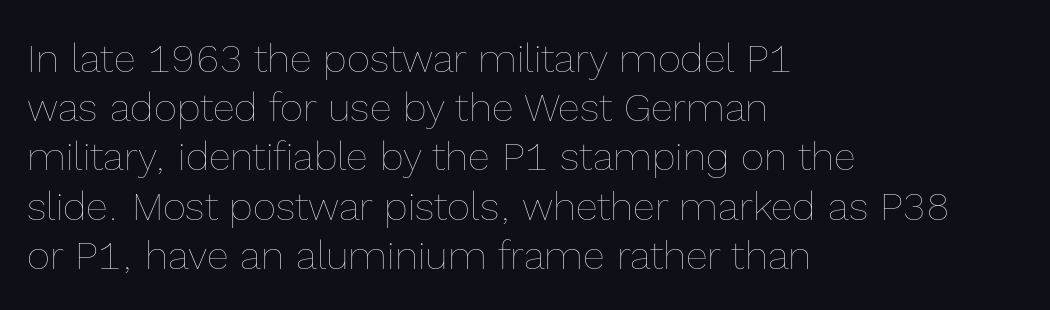
{"italic": "no", "bold": "no", "weight": "thin", "width": "normal", "x_height": "medium", "monospaced": "no", "underline": "no", "align": "left", "line_spacing_ratio": 1.23, "letter_spacing": "normal", "letter_spacing_em": 0.0, "glyph_px": 40}
